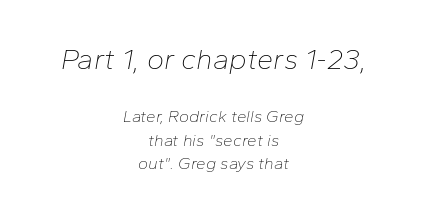
Summary of vertical rhythm: regular, with standard interline spacing. Character widths vary here, with narrow letters taking less room than wide ones. Every row of glyphs is offset so its center matches the block's center. Two sizes are in play, and the larger belongs to the first block.
